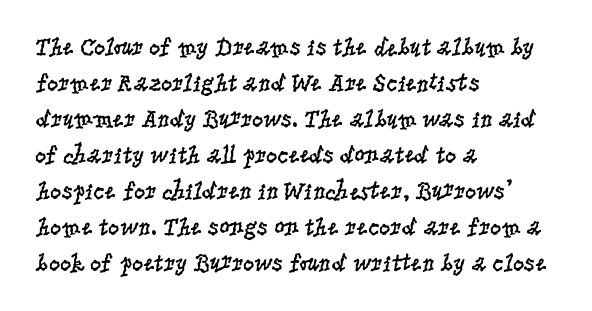
The image shows 25 px text type; set left-aligned, normal line spacing (1.44x), normal letter spacing, not underlined.
